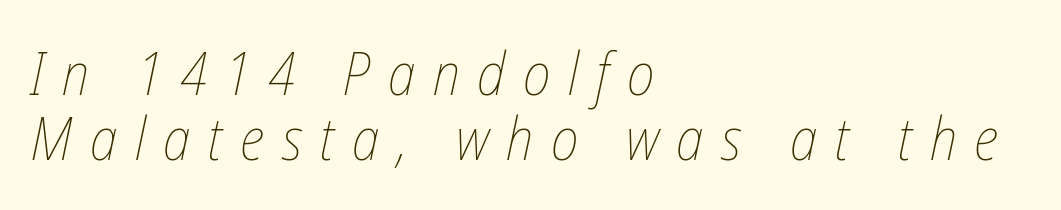
{"italic": "yes", "lean": "right", "slant_degrees": 12, "bold": "no", "weight": "thin", "width": "condensed", "stroke_contrast": "low", "x_height": "medium", "monospaced": "no", "underline": "no", "align": "left", "line_spacing": "tight", "line_spacing_ratio": 1.11, "letter_spacing": "wide", "letter_spacing_em": 0.3, "glyph_px": 59}
